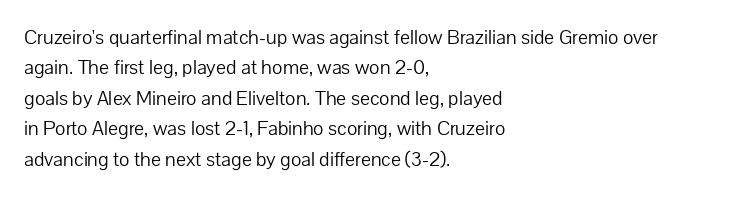
Q: Is the text bold? A: No.
Q: Is the text italic (slanted)? A: No, it is upright.
Q: Is the text underlined? A: No.
Q: How is the paragraph aligned? A: Left-aligned.
Q: Is the spacing between letters normal or unusually wide? A: Normal.
Q: Is the spacing between lines tight, normal or loose? A: Normal.
